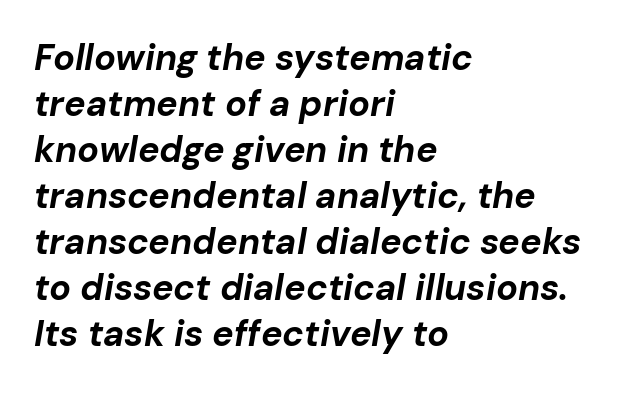
{"italic": "yes", "lean": "right", "slant_degrees": 10, "bold": "yes", "weight": "bold", "width": "normal", "stroke_contrast": "low", "x_height": "medium", "monospaced": "no", "underline": "no", "align": "left", "line_spacing": "normal", "line_spacing_ratio": 1.28, "letter_spacing": "normal", "letter_spacing_em": 0.0, "glyph_px": 36}
